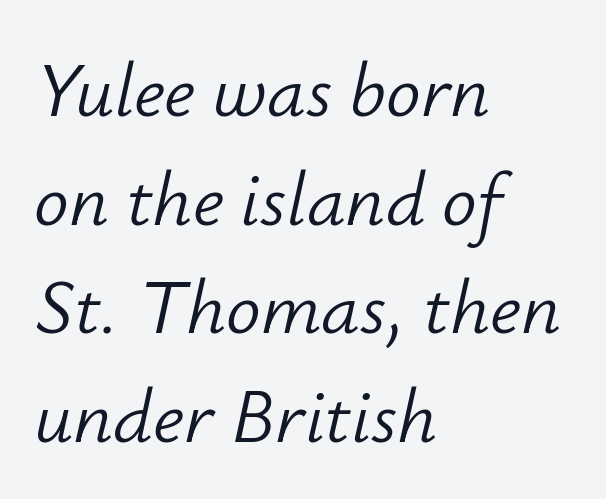
Q: Is the text bold? A: No.
Q: Is the text italic (slanted)? A: Yes, it leans right by about 12 degrees.
Q: Is the text underlined? A: No.
Q: How is the paragraph aligned? A: Left-aligned.
Q: Is the spacing between letters normal or unusually wide? A: Normal.
Q: Is the spacing between lines tight, normal or loose? A: Normal.
Q: Width (condensed, normal, or wide)? A: Normal.
Q: Stroke contrast? A: Low.
Q: x-height? A: Small.
Q: Monospaced? A: No.
